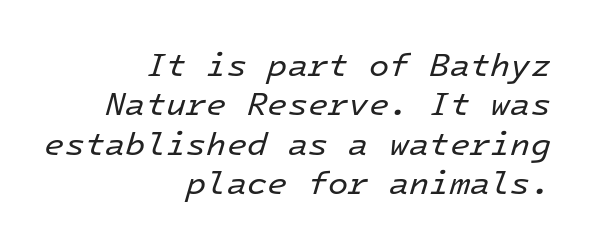
{"italic": "yes", "lean": "right", "slant_degrees": 16, "bold": "no", "weight": "regular", "width": "normal", "stroke_contrast": "low", "x_height": "medium", "monospaced": "yes", "underline": "no", "align": "right", "line_spacing_ratio": 1.19, "letter_spacing": "normal", "letter_spacing_em": 0.0, "glyph_px": 33}
